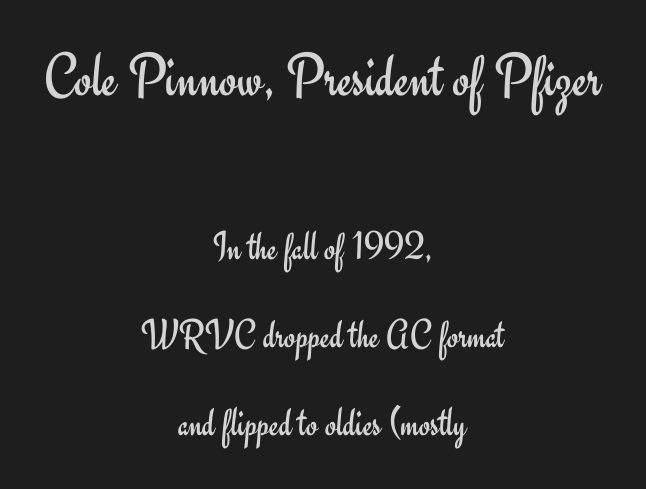
Q: Is the text bold? A: No.
Q: Is the text italic (slanted)? A: Yes.
Q: Is the typeface a serif or a sans-serif typeface? A: Sans-serif.
Q: Is the text underlined? A: No.
Q: How is the paragraph aligned? A: Centered.
Q: Is the spacing between letters normal or unusually wide? A: Normal.
Q: Is the spacing between lines tight, normal or loose? A: Loose.
Q: Which block of text is set in a larger size, the first (top) or the second (bottom)? A: The first (top) one.
Q: Width (condensed, normal, or wide)? A: Normal.
Q: Stroke contrast? A: Low.
Q: x-height? A: Small.
Q: Monospaced? A: No.
